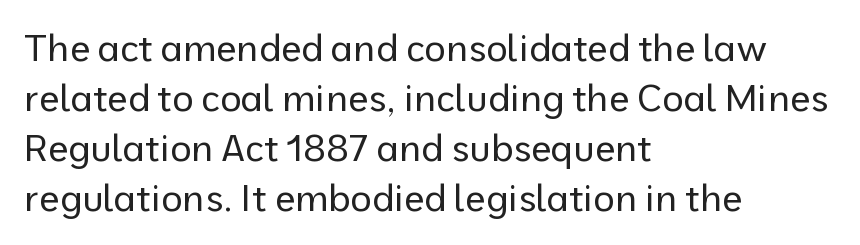
{"serif": "no", "italic": "no", "bold": "no", "weight": "regular", "width": "normal", "stroke_contrast": "low", "x_height": "medium", "monospaced": "no", "underline": "no", "align": "left", "line_spacing": "normal", "line_spacing_ratio": 1.35, "letter_spacing": "normal", "letter_spacing_em": 0.0, "glyph_px": 37}
